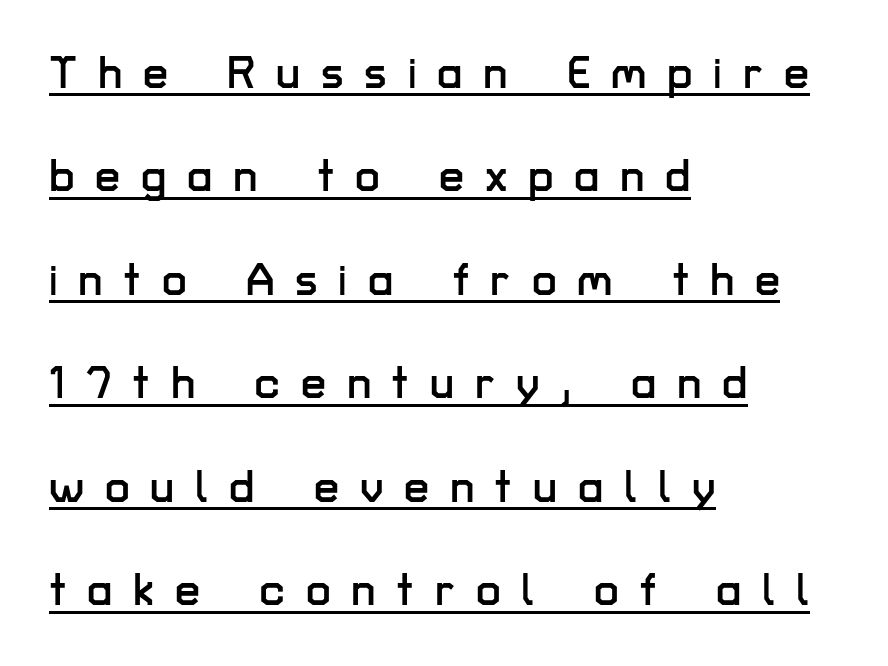
{"serif": "no", "italic": "no", "width": "normal", "stroke_contrast": "low", "x_height": "medium", "monospaced": "no", "underline": "yes", "align": "left", "line_spacing": "loose", "line_spacing_ratio": 2.3, "letter_spacing": "wide", "letter_spacing_em": 0.46, "glyph_px": 45}
